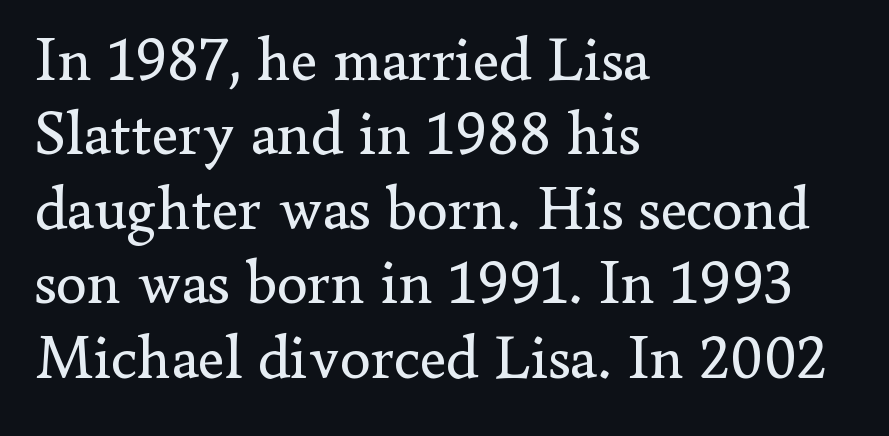
Q: Is the text bold? A: No.
Q: Is the text italic (slanted)? A: No, it is upright.
Q: Is the typeface a serif or a sans-serif typeface? A: Serif.
Q: Is the text underlined? A: No.
Q: How is the paragraph aligned? A: Left-aligned.
Q: Is the spacing between letters normal or unusually wide? A: Normal.
Q: Width (condensed, normal, or wide)? A: Normal.
Q: Stroke contrast? A: Low.
Q: x-height? A: Small.
Q: Monospaced? A: No.
